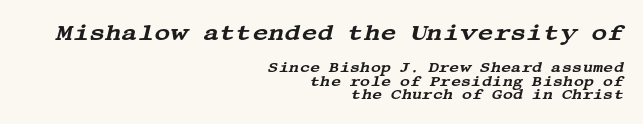
Where is the straight margin? On the right. Does extra space separate the letters? No, they use regular spacing. How would I describe the line gaps? Narrow and economical. Size contrast runs from large at the top to small at the bottom. It's the slanting kind of type. Clear beneath every line of the passage.
